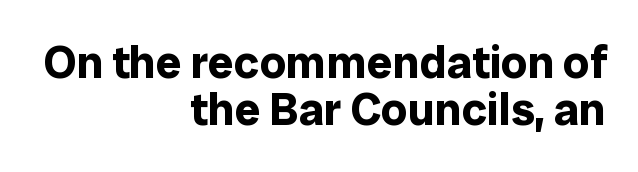
Q: Is the text bold? A: Yes.
Q: Is the text italic (slanted)? A: No, it is upright.
Q: Is the typeface a serif or a sans-serif typeface? A: Sans-serif.
Q: Is the text underlined? A: No.
Q: How is the paragraph aligned? A: Right-aligned.
Q: Is the spacing between letters normal or unusually wide? A: Normal.
Q: Is the spacing between lines tight, normal or loose? A: Tight.
Q: Width (condensed, normal, or wide)? A: Normal.
Q: Stroke contrast? A: Low.
Q: x-height? A: Medium.
Q: Monospaced? A: No.
